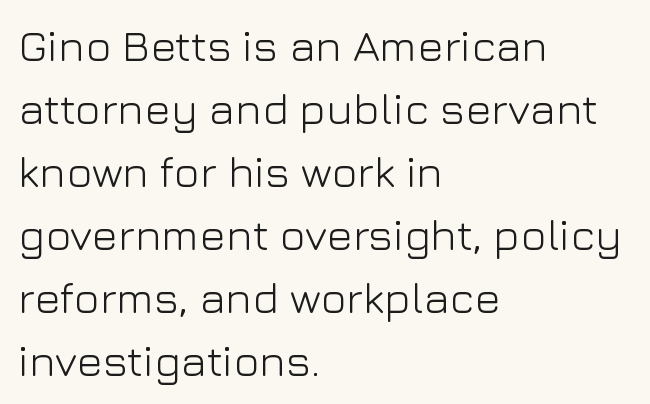
Q: Is the text bold? A: No.
Q: Is the text italic (slanted)? A: No, it is upright.
Q: Is the typeface a serif or a sans-serif typeface? A: Sans-serif.
Q: Is the text underlined? A: No.
Q: How is the paragraph aligned? A: Left-aligned.
Q: Is the spacing between letters normal or unusually wide? A: Normal.
Q: Is the spacing between lines tight, normal or loose? A: Normal.
Q: Width (condensed, normal, or wide)? A: Normal.
Q: Stroke contrast? A: Low.
Q: x-height? A: Medium.
Q: Monospaced? A: No.
